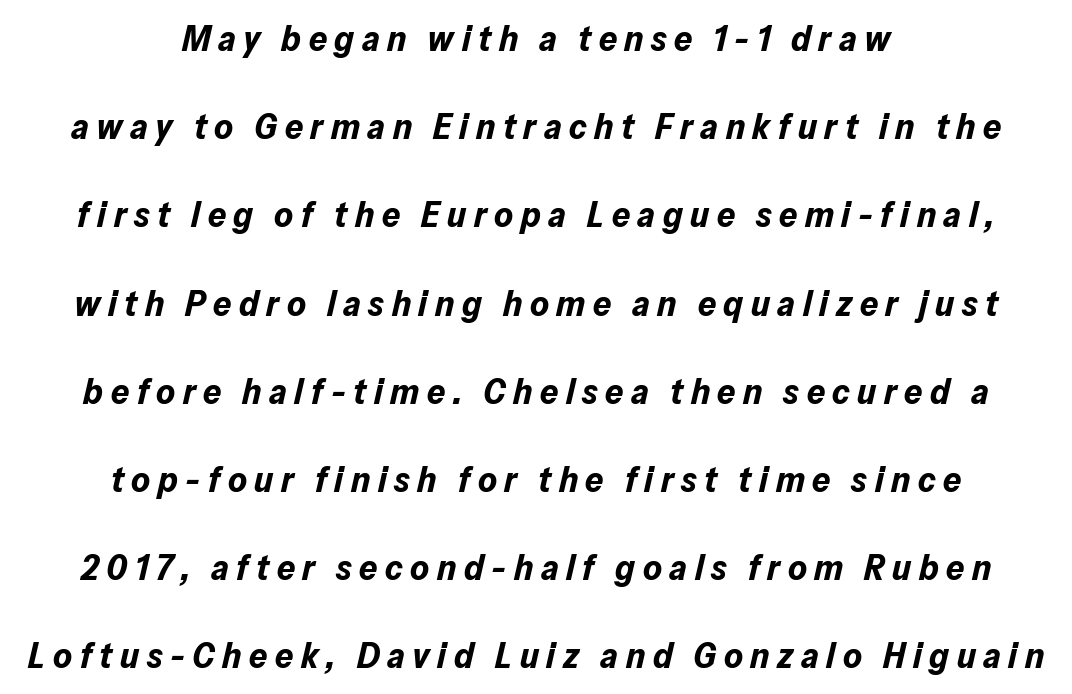
Q: Is the text bold? A: Yes.
Q: Is the text italic (slanted)? A: Yes, it leans right by about 13 degrees.
Q: Is the text underlined? A: No.
Q: How is the paragraph aligned? A: Centered.
Q: Is the spacing between letters normal or unusually wide? A: Unusually wide.
Q: Is the spacing between lines tight, normal or loose? A: Loose.
Q: Width (condensed, normal, or wide)? A: Normal.
Q: Stroke contrast? A: Low.
Q: x-height? A: Medium.
Q: Monospaced? A: No.
